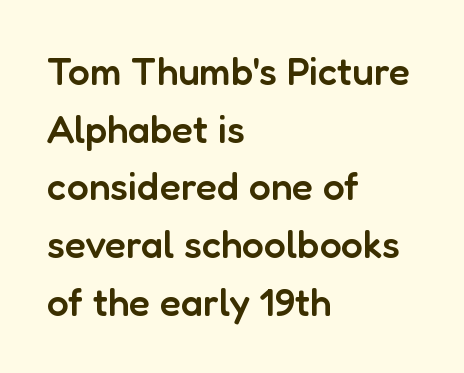
Vertical spacing — default. The passage shown is semibold, sitting just below true bold. Do the characters align in a grid? No, the font is proportional. No word sits above an underline.
